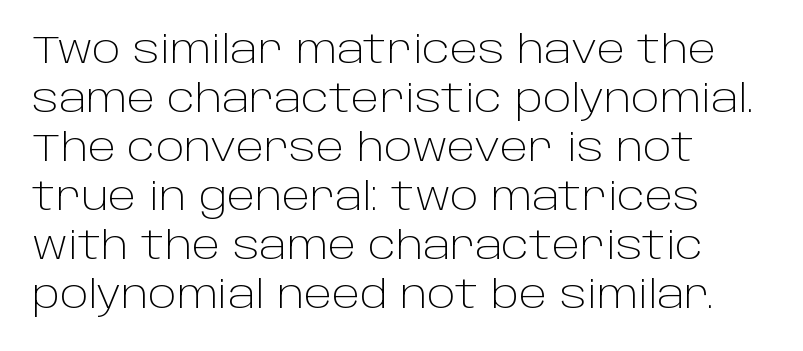
Q: Is the text bold? A: No.
Q: Is the text italic (slanted)? A: No, it is upright.
Q: Is the typeface a serif or a sans-serif typeface? A: Sans-serif.
Q: Is the text underlined? A: No.
Q: How is the paragraph aligned? A: Left-aligned.
Q: Is the spacing between letters normal or unusually wide? A: Normal.
Q: Is the spacing between lines tight, normal or loose? A: Normal.
Q: Width (condensed, normal, or wide)? A: Normal.
Q: Stroke contrast? A: Low.
Q: x-height? A: Large.
Q: Monospaced? A: No.
